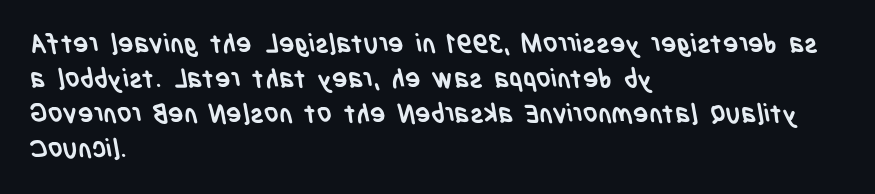
{"bold": "yes", "underline": "no", "align": "left", "line_spacing": "normal", "line_spacing_ratio": 1.34, "letter_spacing": "normal", "letter_spacing_em": 0.0, "glyph_px": 26}
